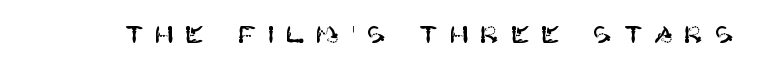
Lines of text with bare space underneath. Italic? Not at all — the glyphs are vertical. The rendering inserts visible extra space after every character.
